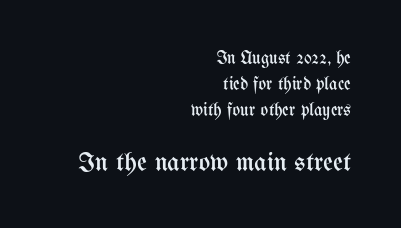
A roman cut, with each character standing at attention. Visually, the bottom section dominates because its glyphs are scaled up. Nobody touched the tracking dial on this one. Unbolded letterforms with no extra heft. Leading: standard.
